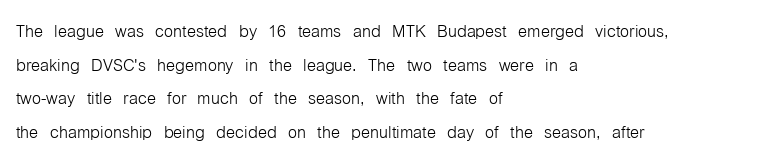
The image shows 23 px text type, upright; set left-aligned, normal line spacing (1.46x), normal letter spacing, not underlined.
